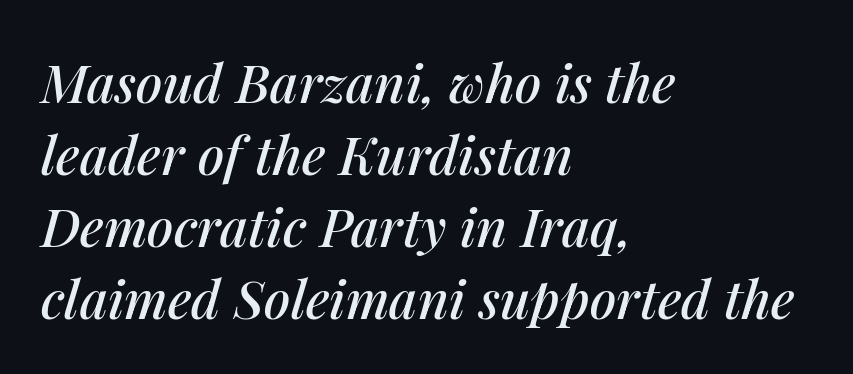
Q: Is the text italic (slanted)? A: Yes, it leans right by about 14 degrees.
Q: Is the text underlined? A: No.
Q: How is the paragraph aligned? A: Left-aligned.
Q: Is the spacing between letters normal or unusually wide? A: Normal.
Q: Is the spacing between lines tight, normal or loose? A: Normal.
Q: Width (condensed, normal, or wide)? A: Normal.
Q: Stroke contrast? A: Medium.
Q: x-height? A: Medium.
Q: Monospaced? A: No.
